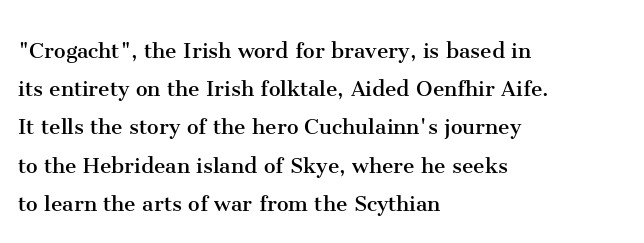
The vertical gap from one line to the next is medium. Quick note: underline off. The characters are drawn with everyday or finer stroke widths. A typesetter would mark this as roman, not italic. Caption: multi-line text, flush left, ragged right.
